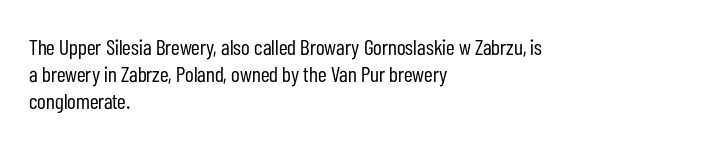
Q: Is the text bold? A: No.
Q: Is the text italic (slanted)? A: No, it is upright.
Q: Is the text underlined? A: No.
Q: How is the paragraph aligned? A: Left-aligned.
Q: Is the spacing between letters normal or unusually wide? A: Normal.
